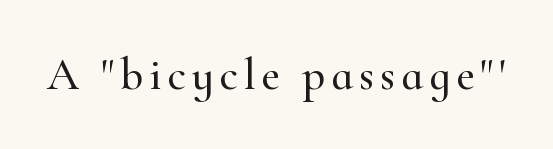
{"serif": "yes", "italic": "no", "width": "normal", "stroke_contrast": "high", "x_height": "small", "monospaced": "no", "underline": "no", "glyph_px": 45}
